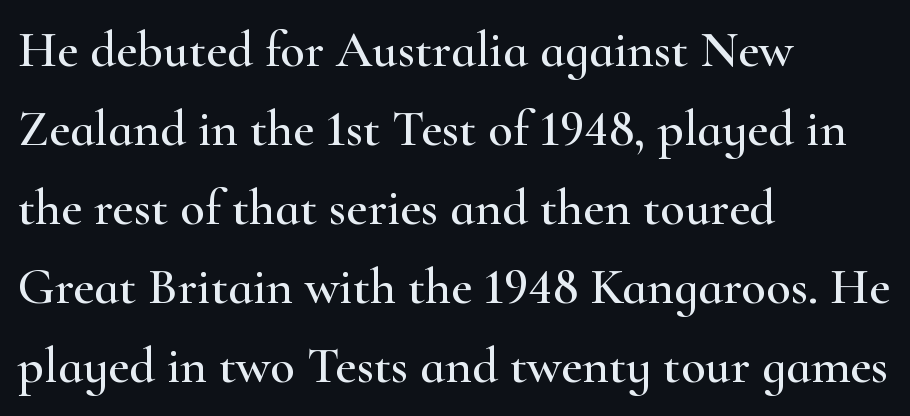
The image shows 51 px wide serif type, upright; set left-aligned, normal line spacing (1.55x), normal letter spacing, not underlined; high stroke contrast and a small x-height.
